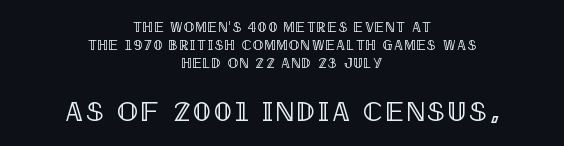
Q: Is the text italic (slanted)? A: No, it is upright.
Q: Is the text underlined? A: No.
Q: How is the paragraph aligned? A: Centered.
Q: Is the spacing between lines tight, normal or loose? A: Normal.
Q: Which block of text is set in a larger size, the first (top) or the second (bottom)? A: The second (bottom) one.
Q: Width (condensed, normal, or wide)? A: Condensed.
Q: x-height? A: Large.
Q: Monospaced? A: No.
